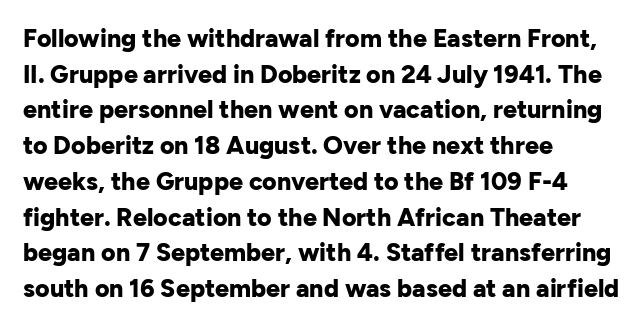
This rendering leaves character spacing at its baseline value. Any mark beneath the type? The region is blank. This is roman type, the default non-slanted kind. Pretty heavy lettering here — definitely bold. Notice how descenders clear the ascenders below comfortably — that's standard leading. All the whitespace from short lines collects on the right.
